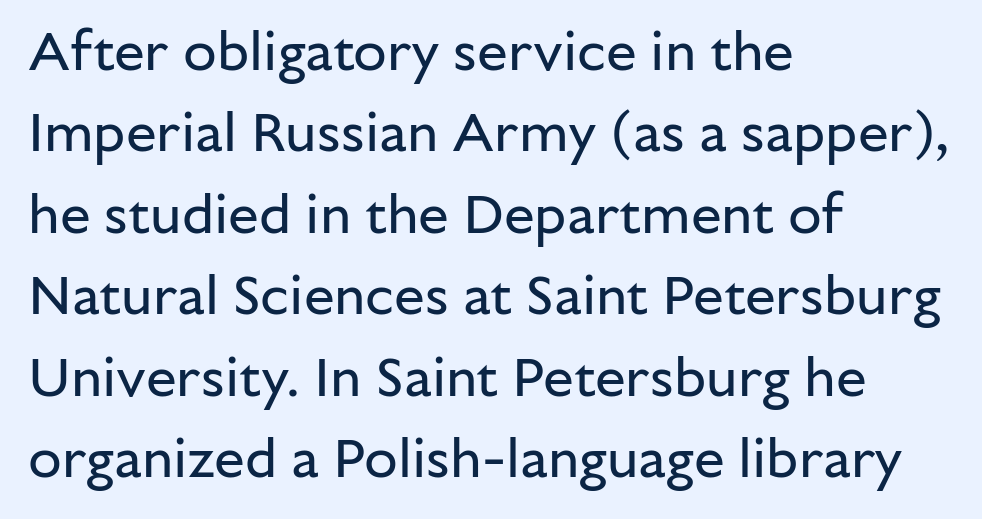
The image shows 55 px regular-weight sans-serif type, upright; set left-aligned, normal line spacing (1.48x), normal letter spacing, not underlined; low stroke contrast and a medium x-height.
